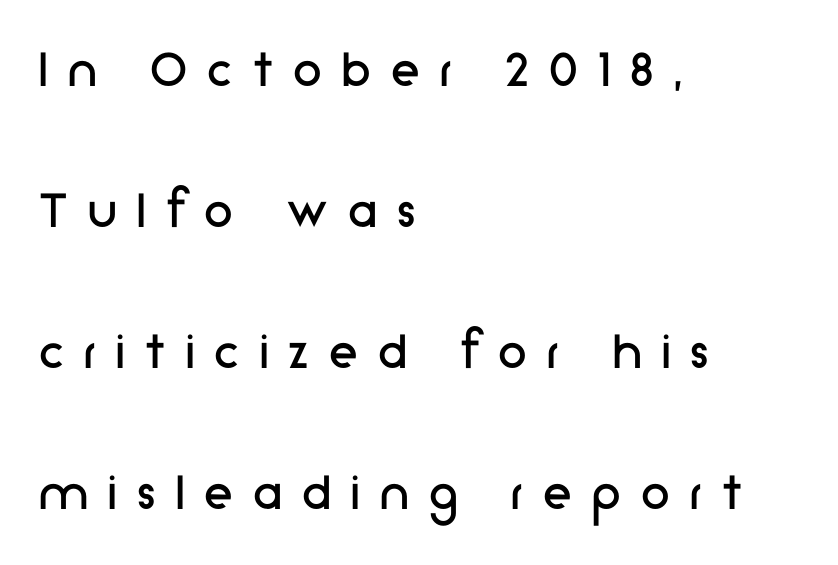
{"serif": "no", "italic": "no", "bold": "no", "weight": "regular", "width": "normal", "stroke_contrast": "low", "x_height": "medium", "monospaced": "no", "underline": "no", "align": "left", "line_spacing": "loose", "line_spacing_ratio": 2.43, "letter_spacing": "wide", "letter_spacing_em": 0.35, "glyph_px": 58}
